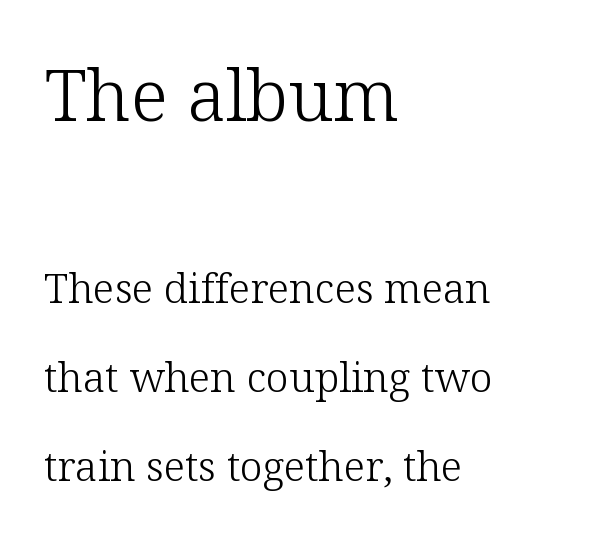
Tracking here is standard; glyphs follow each other at the usual distance. Any mark beneath the type? The region is blank. The upper block of text is set noticeably larger than the block beneath it. How would I describe the line gaps? Wide and relaxed. Style check: upright.
